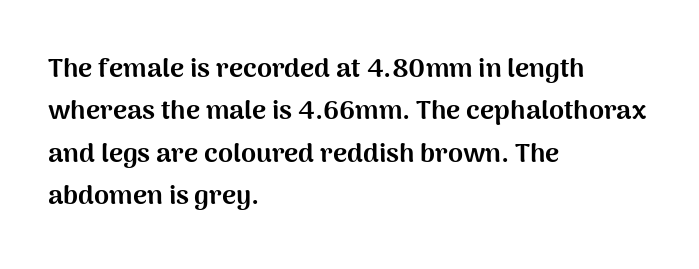
The axis of the letterforms is exactly vertical. The passage is arranged the way most books set body copy — flush left. Beneath every word, the page is bare. Summary of weight: heavy, a full bold. In terms of leading, this rendering sits right in the middle.
